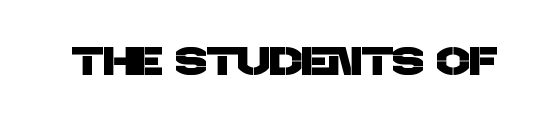
Q: Is the typeface a serif or a sans-serif typeface? A: Sans-serif.
Q: Is the text underlined? A: No.
Q: Is the spacing between letters normal or unusually wide? A: Normal.
Q: Width (condensed, normal, or wide)? A: Normal.
Q: Stroke contrast? A: Low.
Q: x-height? A: Large.
Q: Monospaced? A: No.
